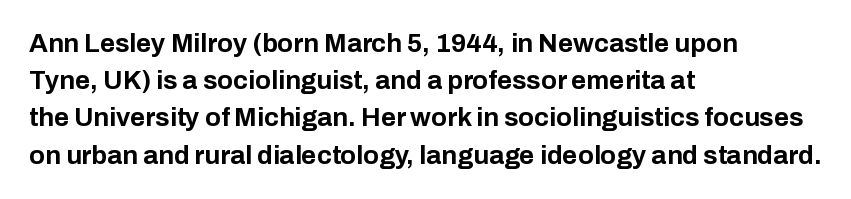
Q: Is the text bold? A: Yes.
Q: Is the text italic (slanted)? A: No, it is upright.
Q: Is the text underlined? A: No.
Q: How is the paragraph aligned? A: Left-aligned.
Q: Is the spacing between letters normal or unusually wide? A: Normal.
Q: Is the spacing between lines tight, normal or loose? A: Normal.
